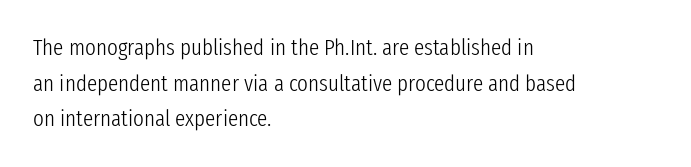
Q: Is the text bold? A: No.
Q: Is the text italic (slanted)? A: No, it is upright.
Q: Is the text underlined? A: No.
Q: How is the paragraph aligned? A: Left-aligned.
Q: Is the spacing between letters normal or unusually wide? A: Normal.
Q: Is the spacing between lines tight, normal or loose? A: Normal.
